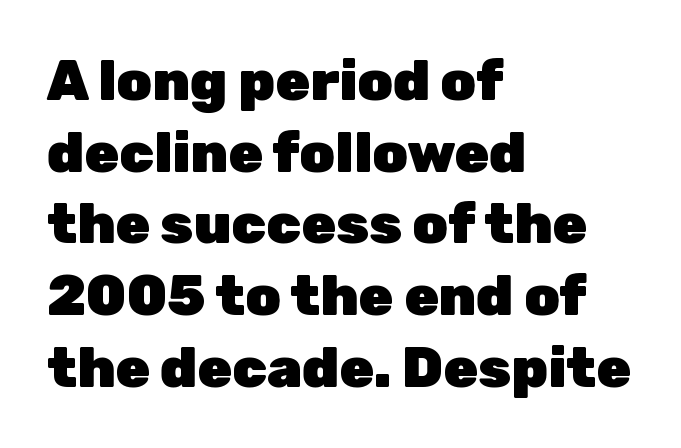
{"serif": "no", "italic": "no", "bold": "yes", "weight": "heavy", "width": "normal", "stroke_contrast": "low", "x_height": "medium", "monospaced": "no", "underline": "no", "align": "left", "line_spacing": "normal", "line_spacing_ratio": 1.28, "letter_spacing": "normal", "letter_spacing_em": 0.0, "glyph_px": 56}
